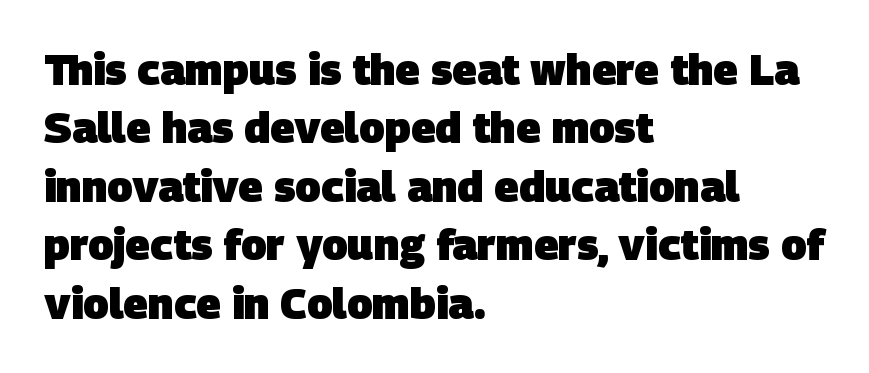
The image shows 42 px heavy sans-serif type; set left-aligned, normal line spacing (1.39x), normal letter spacing, not underlined; low stroke contrast and a large x-height.
